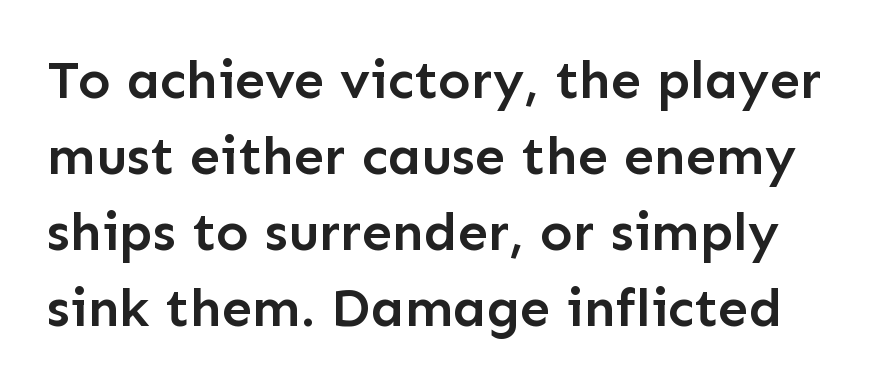
Q: Is the text bold? A: Semi-bold.
Q: Is the text italic (slanted)? A: No, it is upright.
Q: Is the typeface a serif or a sans-serif typeface? A: Sans-serif.
Q: Is the text underlined? A: No.
Q: Is the spacing between letters normal or unusually wide? A: Normal.
Q: Is the spacing between lines tight, normal or loose? A: Normal.
Q: Width (condensed, normal, or wide)? A: Normal.
Q: Stroke contrast? A: Low.
Q: x-height? A: Medium.
Q: Monospaced? A: No.
